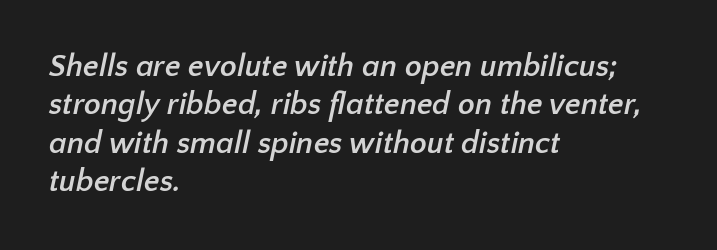
Any mark beneath the type? The region is blank. Is this a sans? Yes — the strokes have no serifs. Leftover space on each line is placed entirely after the last word. The letters advance in unequal steps, a hallmark of proportional type. As a designer I'd log this as weight 700, bold. Is the letter spacing exaggerated? No — it looks like the ordinary default.
